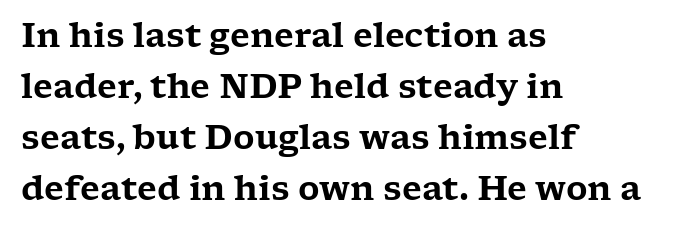
Q: Is the text italic (slanted)? A: No, it is upright.
Q: Is the typeface a serif or a sans-serif typeface? A: Serif.
Q: Is the text underlined? A: No.
Q: How is the paragraph aligned? A: Left-aligned.
Q: Is the spacing between letters normal or unusually wide? A: Normal.
Q: Is the spacing between lines tight, normal or loose? A: Normal.
Q: Width (condensed, normal, or wide)? A: Wide.
Q: Stroke contrast? A: Low.
Q: x-height? A: Medium.
Q: Monospaced? A: No.
